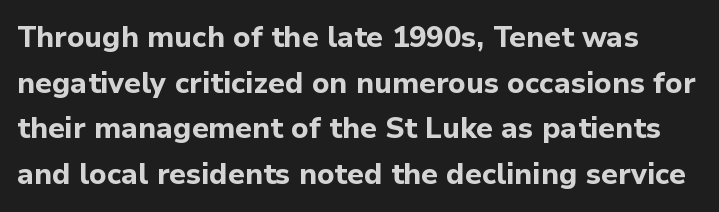
Q: Is the text bold? A: Yes.
Q: Is the text italic (slanted)? A: No, it is upright.
Q: Is the typeface a serif or a sans-serif typeface? A: Sans-serif.
Q: Is the text underlined? A: No.
Q: Is the spacing between letters normal or unusually wide? A: Normal.
Q: Is the spacing between lines tight, normal or loose? A: Normal.
Q: Width (condensed, normal, or wide)? A: Normal.
Q: Stroke contrast? A: Low.
Q: x-height? A: Medium.
Q: Monospaced? A: No.
